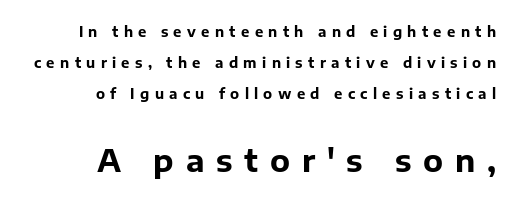
Q: Is the text bold? A: Yes.
Q: Is the text italic (slanted)? A: No, it is upright.
Q: Is the typeface a serif or a sans-serif typeface? A: Sans-serif.
Q: Is the text underlined? A: No.
Q: How is the paragraph aligned? A: Right-aligned.
Q: Is the spacing between letters normal or unusually wide? A: Unusually wide.
Q: Is the spacing between lines tight, normal or loose? A: Loose.
Q: Which block of text is set in a larger size, the first (top) or the second (bottom)? A: The second (bottom) one.
Q: Width (condensed, normal, or wide)? A: Normal.
Q: Stroke contrast? A: Low.
Q: x-height? A: Medium.
Q: Monospaced? A: No.
